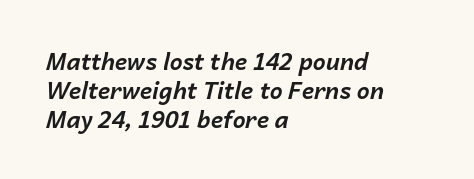
Q: Is the text bold? A: Yes.
Q: Is the text italic (slanted)? A: Yes, it leans right by about 14 degrees.
Q: Is the text underlined? A: No.
Q: How is the paragraph aligned? A: Left-aligned.
Q: Is the spacing between letters normal or unusually wide? A: Normal.
Q: Is the spacing between lines tight, normal or loose? A: Normal.
